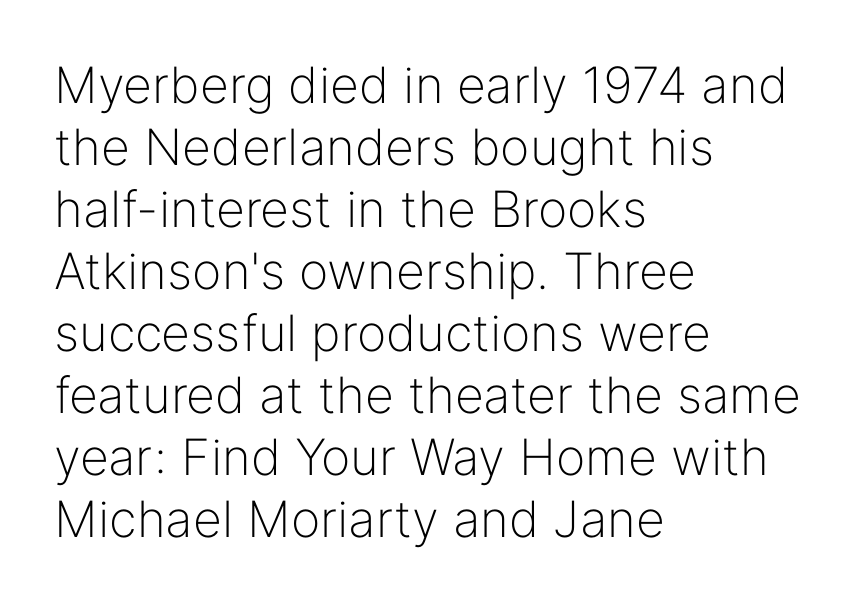
Q: Is the text bold? A: No.
Q: Is the text italic (slanted)? A: No, it is upright.
Q: Is the typeface a serif or a sans-serif typeface? A: Sans-serif.
Q: Is the text underlined? A: No.
Q: How is the paragraph aligned? A: Left-aligned.
Q: Is the spacing between letters normal or unusually wide? A: Normal.
Q: Width (condensed, normal, or wide)? A: Normal.
Q: Stroke contrast? A: Low.
Q: x-height? A: Medium.
Q: Monospaced? A: No.
